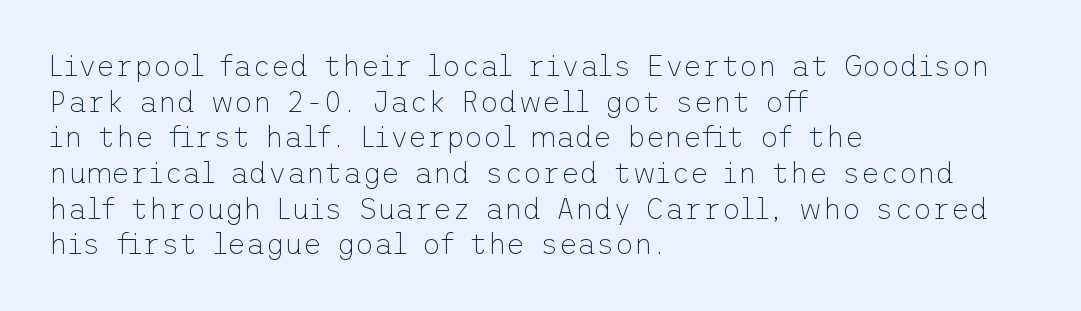
Summary of weight: not heavy and not bold. Line beginnings align vertically; line endings do not. The gaps between neighbouring characters are ordinary and unremarkable. The space beneath each line is pristine and unruled.
